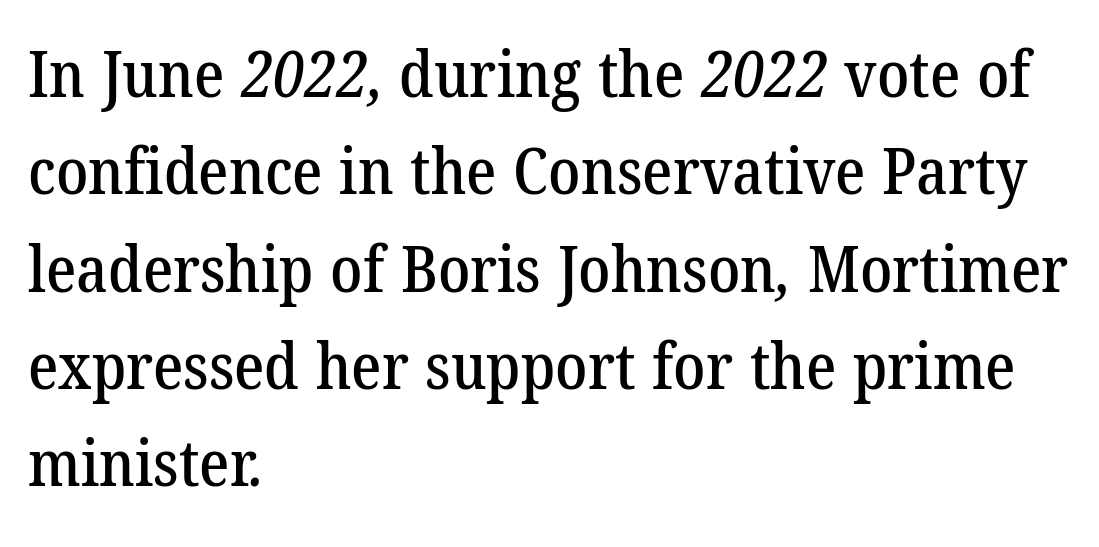
The image shows 64 px serif type; set left-aligned, normal line spacing (1.52x), normal letter spacing, not underlined; low stroke contrast and a medium x-height.
